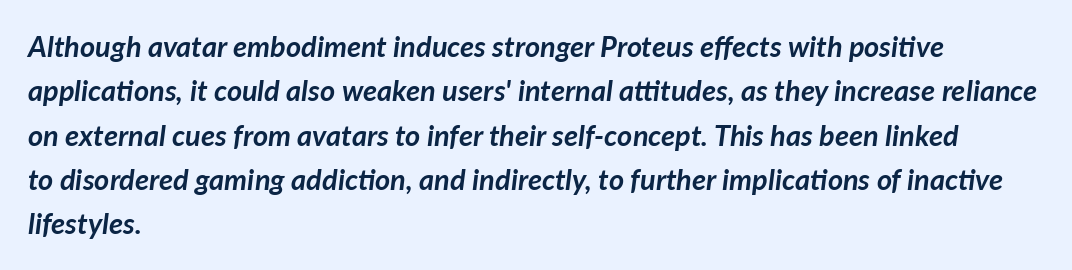
Q: Is the text bold? A: Yes.
Q: Is the text italic (slanted)? A: Yes, it leans right by about 7 degrees.
Q: Is the text underlined? A: No.
Q: How is the paragraph aligned? A: Left-aligned.
Q: Is the spacing between letters normal or unusually wide? A: Normal.
Q: Is the spacing between lines tight, normal or loose? A: Normal.
Q: Width (condensed, normal, or wide)? A: Normal.
Q: Stroke contrast? A: Low.
Q: x-height? A: Medium.
Q: Monospaced? A: No.
